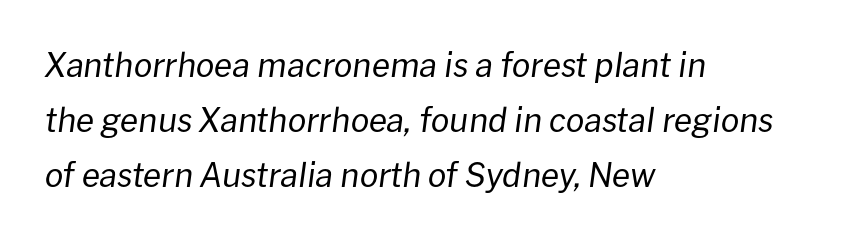
The characters are drawn with everyday or finer stroke widths. The font's italic variant was chosen for this text. The strip under each line holds only bare page. This sample keeps an unexceptional amount of space between lines. How are the letters spaced? Ordinarily, with no added tracking.
